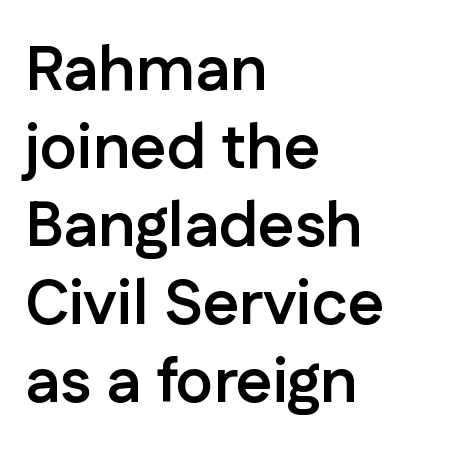
The image shows 63 px semibold sans-serif type, upright; set left-aligned, line spacing 1.24x, normal letter spacing, not underlined; low stroke contrast and a medium x-height.
